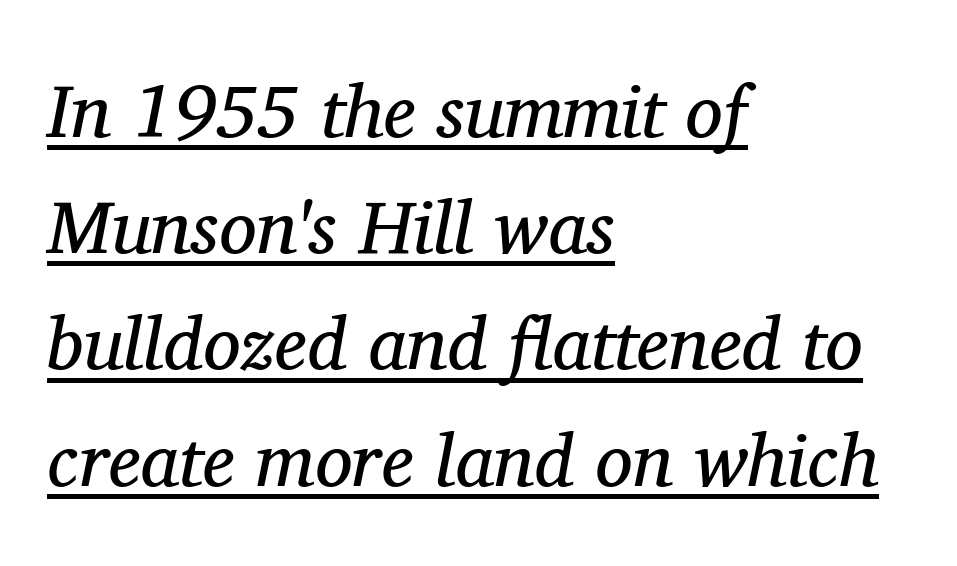
{"serif": "yes", "italic": "yes", "lean": "right", "slant_degrees": 11, "bold": "no", "weight": "regular", "width": "normal", "stroke_contrast": "medium", "x_height": "medium", "monospaced": "no", "underline": "yes", "align": "left", "line_spacing": "normal", "line_spacing_ratio": 1.55, "letter_spacing": "normal", "letter_spacing_em": 0.0, "glyph_px": 75}
